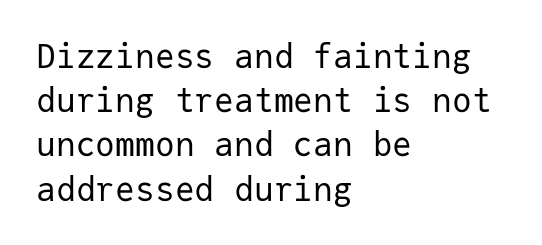
Caption: standard tracking, unaltered. Letterform terminals end flat and unadorned throughout the passage. The rag falls on the right side of this text block. The foot of each line stays bare and open. Monospaced: the letters line up in strict vertical columns. The line-height multiplier appears to be the usual default.
